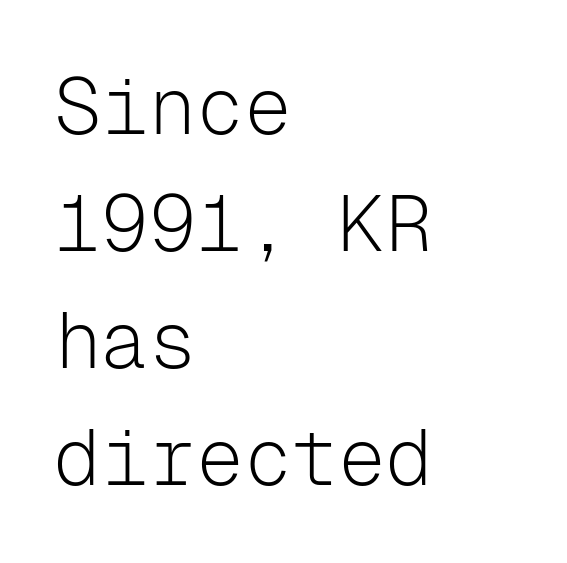
{"serif": "no", "italic": "no", "bold": "no", "weight": "light", "width": "normal", "stroke_contrast": "low", "x_height": "medium", "monospaced": "yes", "underline": "no", "align": "left", "line_spacing": "normal", "line_spacing_ratio": 1.48, "letter_spacing": "normal", "letter_spacing_em": 0.0, "glyph_px": 79}
